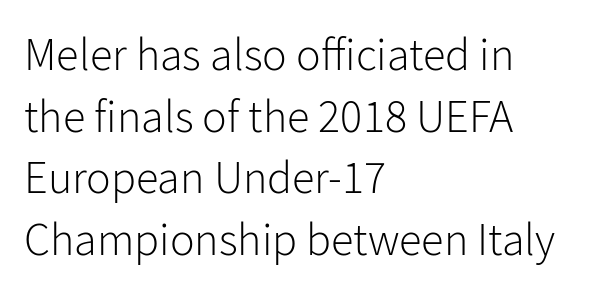
{"serif": "no", "italic": "no", "bold": "no", "weight": "light", "width": "normal", "stroke_contrast": "low", "x_height": "medium", "monospaced": "no", "underline": "no", "align": "left", "line_spacing": "normal", "line_spacing_ratio": 1.34, "letter_spacing": "normal", "letter_spacing_em": 0.0, "glyph_px": 46}
